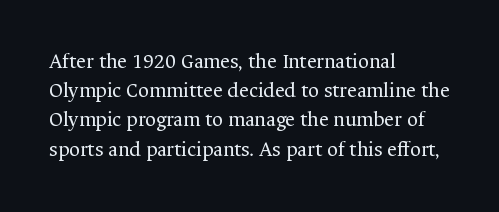
Tracking here is standard; glyphs follow each other at the usual distance. Heft: none added — not bold. These lines are set flush left with a ragged right edge. The letters stand straight up with perfectly vertical stems. Has an underline been added? It has not.
